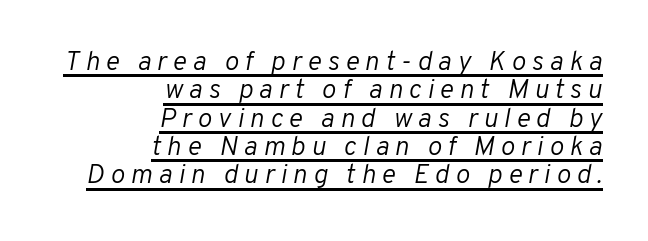
{"italic": "yes", "lean": "right", "slant_degrees": 10, "bold": "no", "underline": "yes", "align": "right", "line_spacing": "tight", "line_spacing_ratio": 1.05, "letter_spacing": "wide", "letter_spacing_em": 0.22, "glyph_px": 27}
